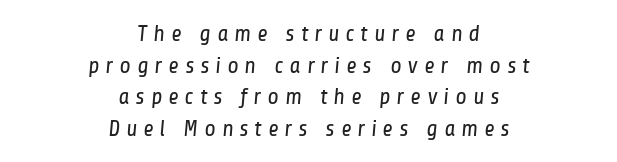
This is not heavy type; no bold has been used. The foot of each line stays bare and open. Leftover space on each line is divided equally before and after the words. Rows of type keep a routine distance in the vertical direction. Words appear elongated and porous because spacing is wide.
